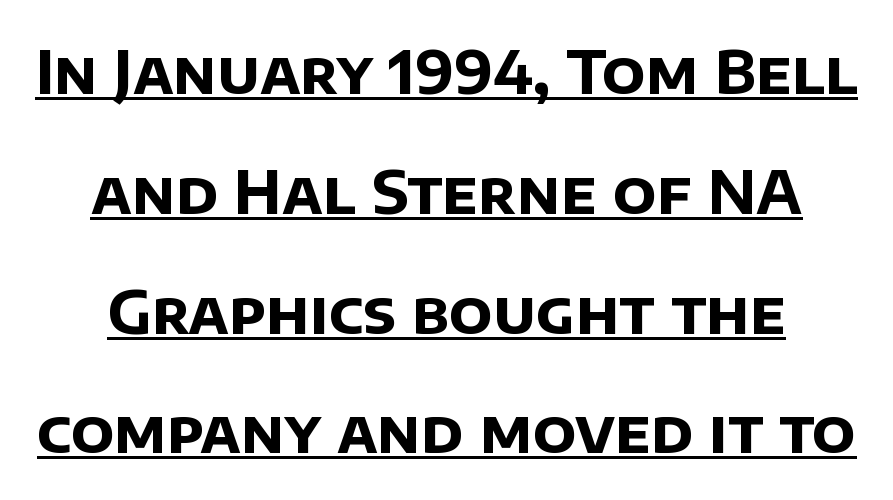
I'd describe the lettering as bold — thick and assertive. Students, note that the glyphs here touch the page at normal intervals. Observe the absence of serifs on each vertical stroke in this sample. The passage shown stacks its lines with a broad gap. This sample has the flowing, uneven cadence of proportional lettering. Quick note: underline on.
